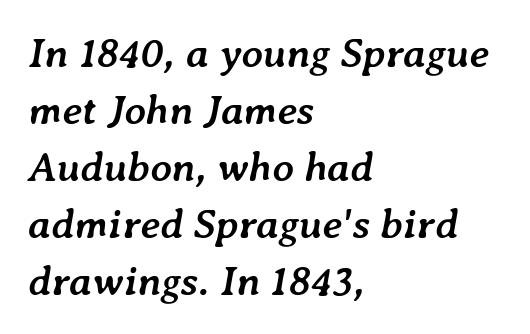
{"italic": "yes", "lean": "right", "slant_degrees": 7, "bold": "yes", "weight": "semibold", "width": "normal", "stroke_contrast": "low", "x_height": "medium", "monospaced": "no", "underline": "no", "align": "left", "line_spacing": "normal", "line_spacing_ratio": 1.36, "letter_spacing": "normal", "letter_spacing_em": 0.0, "glyph_px": 42}
